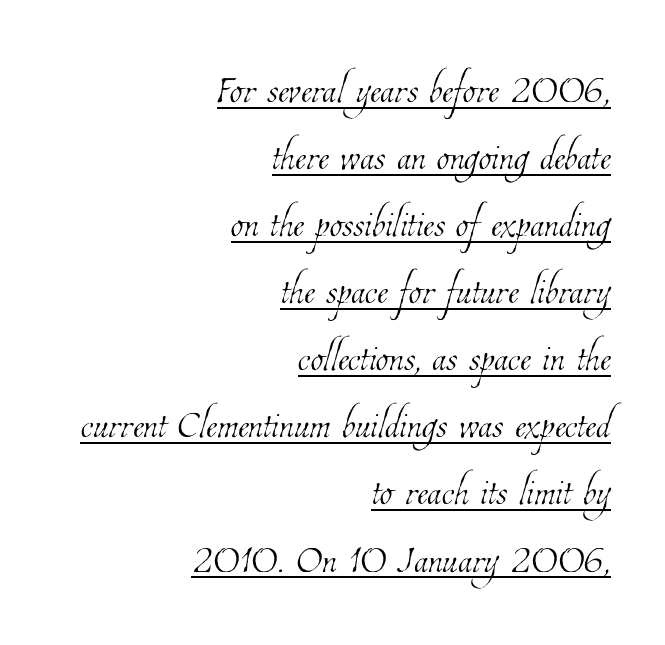
The image shows 52 px thin, condensed type; set right-aligned, normal line spacing (1.29x), normal letter spacing, underlined; low stroke contrast and a medium x-height.
